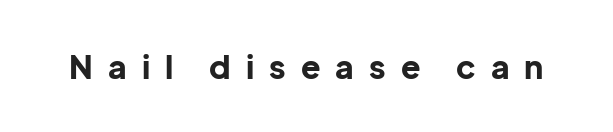
The glyphs in this specimen are sans serif. Glance below the letters and you will spot only blank space. Tracking value appears strongly positive — letters spread wide. Notice how the stems are strictly vertical — no italics here. Do the characters align in a grid? No, the font is proportional.
